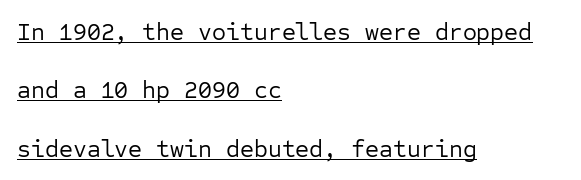
The image shows 24 px text type, upright; set left-aligned, loose line spacing (2.43x), normal letter spacing, underlined.
